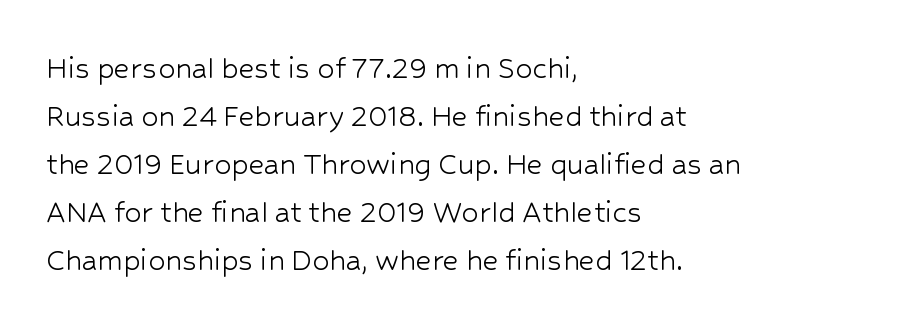
Look at the bottom of the vertical strokes: they stop flat, with no serifs. Just letters on the line, the space beneath them empty. Varying glyph widths throughout — classic text-font behaviour. Left-aligned paragraph, ragged on the right. Short note: letters normally spaced. The typesetting does not lean heavy: it is not bold.
